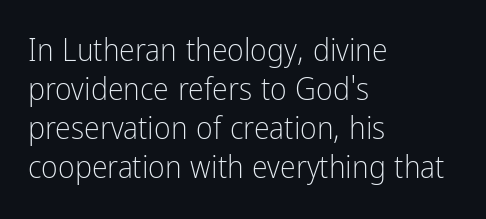
Q: Is the text bold? A: No.
Q: Is the text italic (slanted)? A: No, it is upright.
Q: Is the typeface a serif or a sans-serif typeface? A: Sans-serif.
Q: Is the text underlined? A: No.
Q: How is the paragraph aligned? A: Left-aligned.
Q: Is the spacing between letters normal or unusually wide? A: Normal.
Q: Width (condensed, normal, or wide)? A: Condensed.
Q: Stroke contrast? A: Low.
Q: x-height? A: Medium.
Q: Monospaced? A: No.
